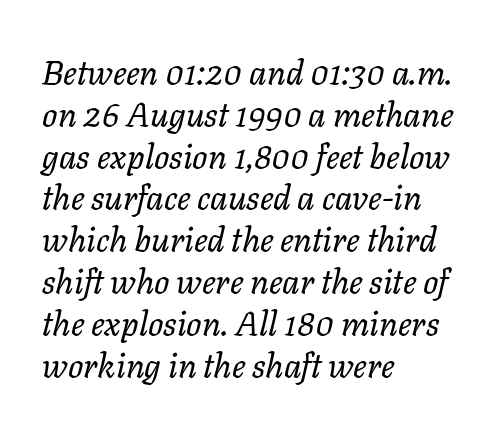
The image shows 34 px regular-weight type, italic (leaning right); set left-aligned, line spacing 1.23x, normal letter spacing, not underlined; low stroke contrast and a medium x-height.
